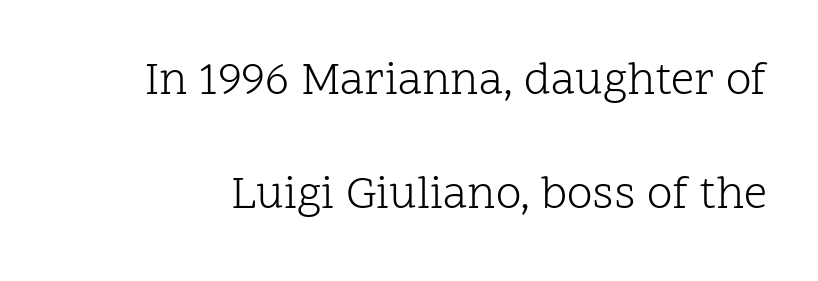
Weight: not bold — regular or lighter. If you drew a line through each stem, it would be perfectly vertical. The passage shown is typed in a proportional face where columns would drift. The face used here is rendered with its standard letterfit. The typeface chosen for these lines features serifs. This block would shrink considerably if given ordinary leading; it's expanded now.
